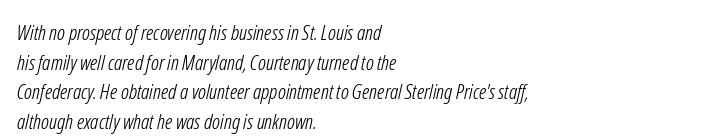
{"bold": "no", "underline": "no", "align": "left", "line_spacing": "normal", "line_spacing_ratio": 1.41, "letter_spacing": "normal", "letter_spacing_em": 0.0, "glyph_px": 21}
